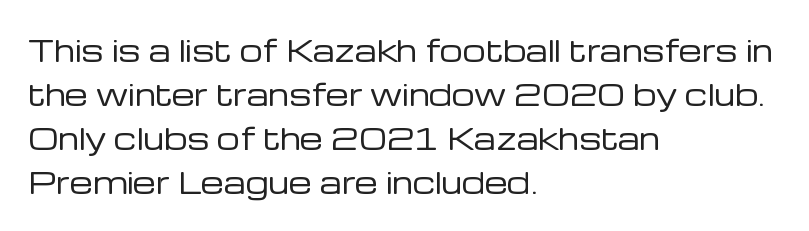
Q: Is the text bold? A: No.
Q: Is the text italic (slanted)? A: No, it is upright.
Q: Is the typeface a serif or a sans-serif typeface? A: Sans-serif.
Q: Is the text underlined? A: No.
Q: How is the paragraph aligned? A: Left-aligned.
Q: Is the spacing between letters normal or unusually wide? A: Normal.
Q: Is the spacing between lines tight, normal or loose? A: Normal.
Q: Width (condensed, normal, or wide)? A: Normal.
Q: Stroke contrast? A: Low.
Q: x-height? A: Medium.
Q: Monospaced? A: No.
